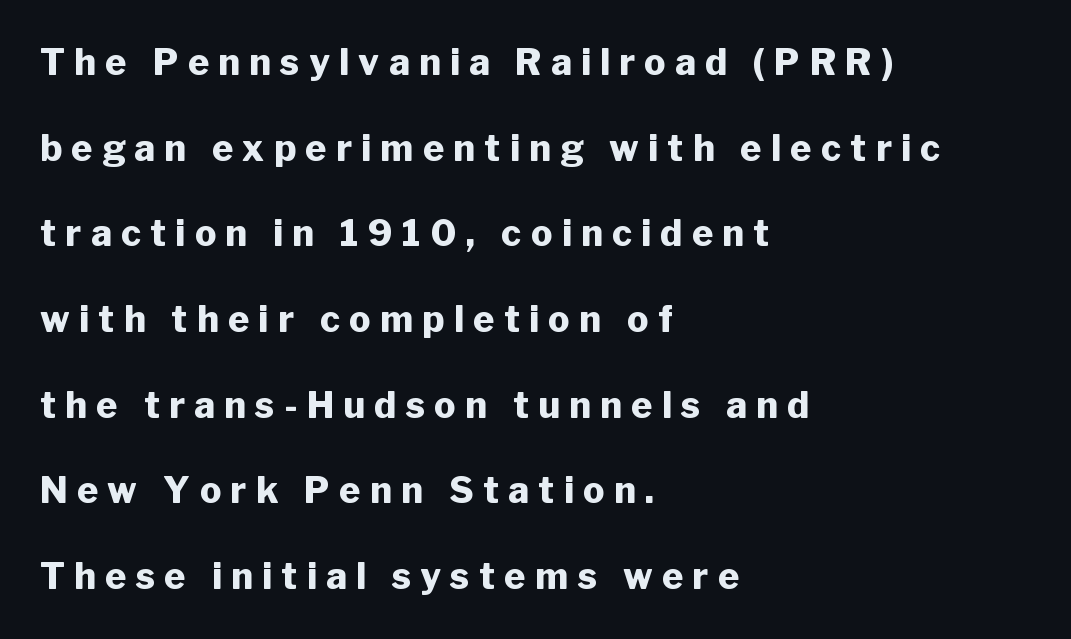
Is the type bold? Yes — the strokes are clearly thick and heavy. You could only call the tracking loose — the letters float apart. The letters advance in unequal steps, a hallmark of proportional type. Nothing sits at the stroke ends, so this counts as sans-serif. This sample trades compactness for vertical openness between lines. In terms of posture, this sample is upright.
